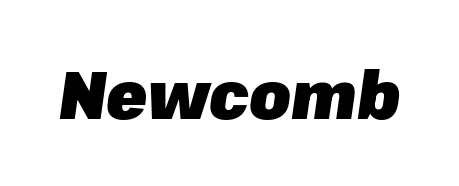
The image shows 67 px heavy type, italic (leaning right); set normal letter spacing, not underlined; low stroke contrast and a medium x-height.
